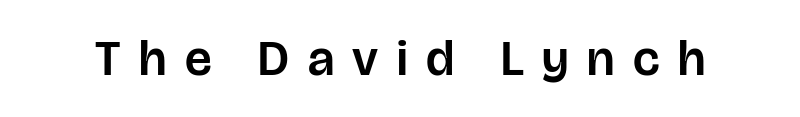
Q: Is the text italic (slanted)? A: No, it is upright.
Q: Is the typeface a serif or a sans-serif typeface? A: Sans-serif.
Q: Is the text underlined? A: No.
Q: Is the spacing between letters normal or unusually wide? A: Unusually wide.
Q: Width (condensed, normal, or wide)? A: Normal.
Q: Stroke contrast? A: Low.
Q: x-height? A: Large.
Q: Monospaced? A: No.
